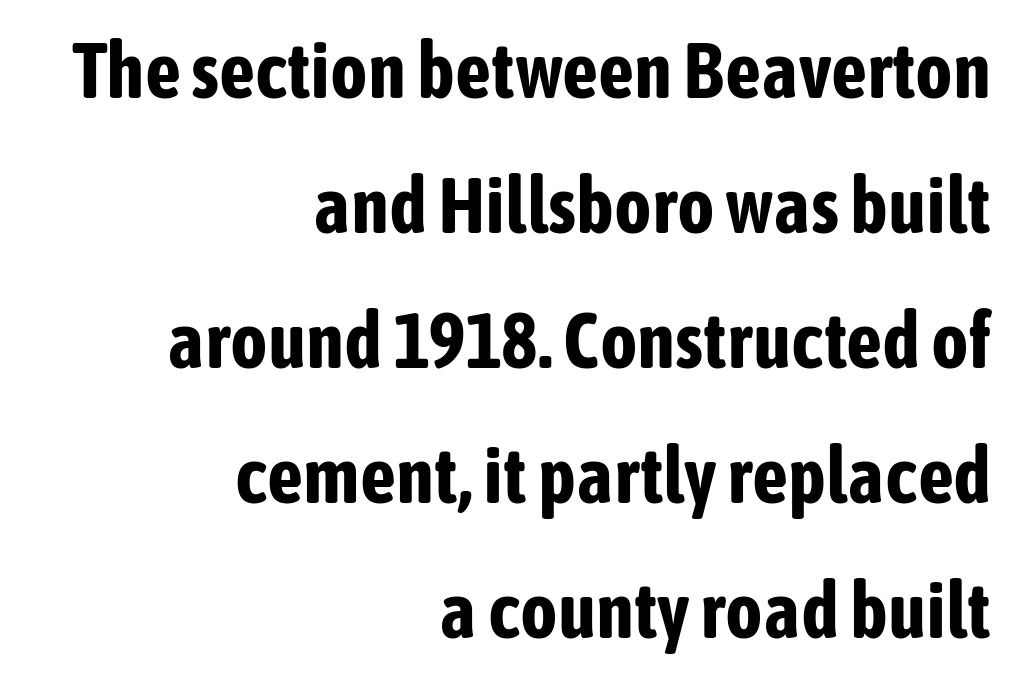
Q: Is the text bold? A: Yes.
Q: Is the text italic (slanted)? A: No, it is upright.
Q: Is the typeface a serif or a sans-serif typeface? A: Sans-serif.
Q: Is the text underlined? A: No.
Q: How is the paragraph aligned? A: Right-aligned.
Q: Is the spacing between letters normal or unusually wide? A: Normal.
Q: Width (condensed, normal, or wide)? A: Condensed.
Q: Stroke contrast? A: Low.
Q: x-height? A: Medium.
Q: Monospaced? A: No.
